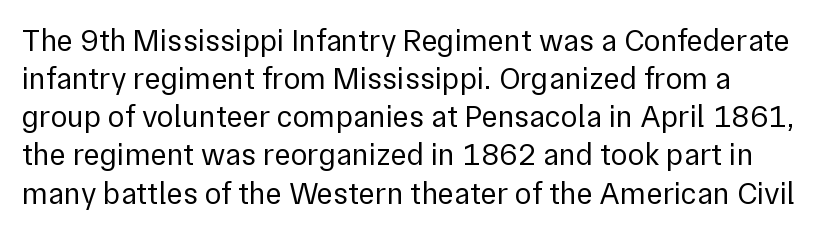
{"serif": "no", "italic": "no", "bold": "no", "weight": "regular", "width": "normal", "x_height": "medium", "monospaced": "no", "underline": "no", "align": "left", "line_spacing_ratio": 1.23, "letter_spacing": "normal", "letter_spacing_em": 0.0, "glyph_px": 31}
